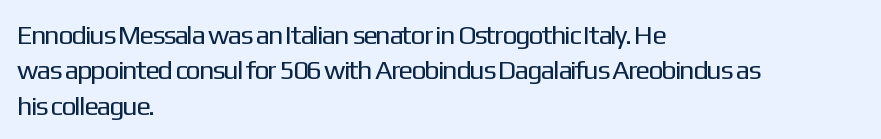
Line beginnings align vertically; line endings do not. The typography opts for an upright posture over an oblique one. Baseline-to-baseline distance is the conventional proportion of letter height. The characters are drawn with everyday or finer stroke widths. Here the glyphs are tracked normally, forming tight word shapes.
